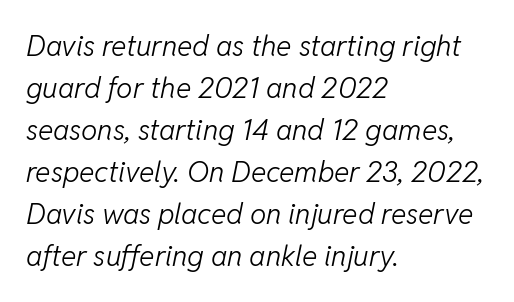
The string is rendered with underlining switched off. Here the designer chose a conventional face with non-uniform glyph widths. Baseline-to-baseline distance is the conventional proportion of letter height. Each stroke keeps to a modest, everyday thickness or less.
